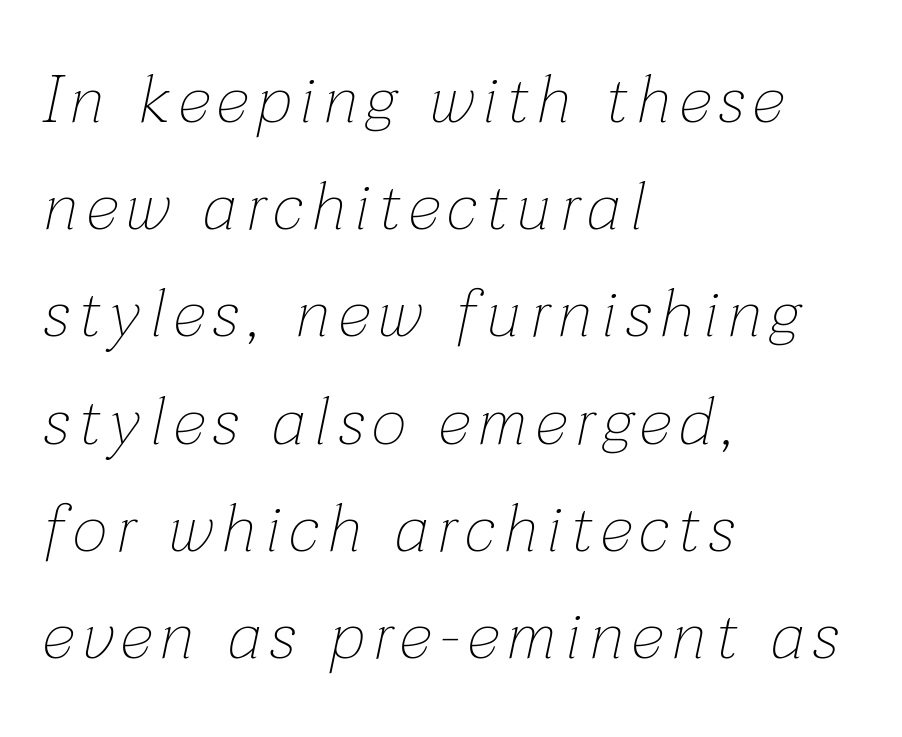
The image shows 67 px thin type, italic (leaning right); set left-aligned, normal line spacing (1.6x), not underlined; low stroke contrast and a medium x-height.
